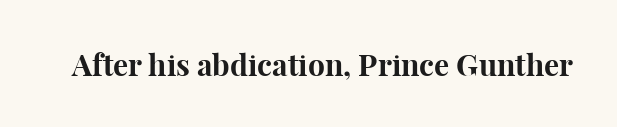
Q: Is the text bold? A: Yes.
Q: Is the text italic (slanted)? A: No, it is upright.
Q: Is the typeface a serif or a sans-serif typeface? A: Serif.
Q: Is the text underlined? A: No.
Q: Is the spacing between letters normal or unusually wide? A: Normal.
Q: Width (condensed, normal, or wide)? A: Normal.
Q: Stroke contrast? A: High.
Q: x-height? A: Medium.
Q: Monospaced? A: No.
